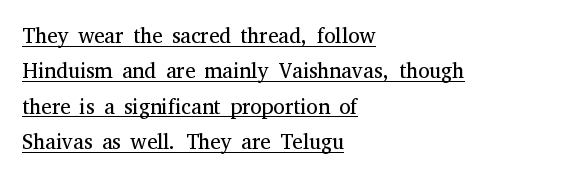
{"italic": "no", "bold": "no", "underline": "yes", "align": "left", "line_spacing": "normal", "line_spacing_ratio": 1.68, "letter_spacing": "normal", "letter_spacing_em": 0.0, "glyph_px": 21}
